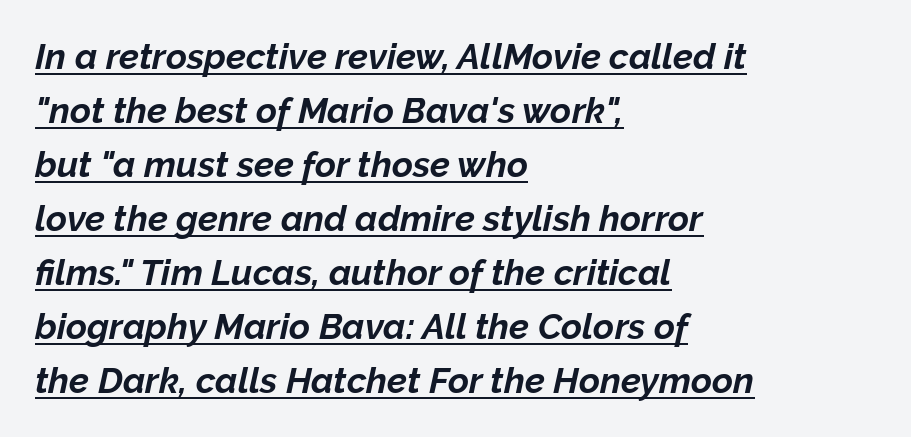
The image shows 36 px bold type, italic (leaning right); set left-aligned, normal line spacing (1.5x), normal letter spacing, underlined; low stroke contrast and a medium x-height.
